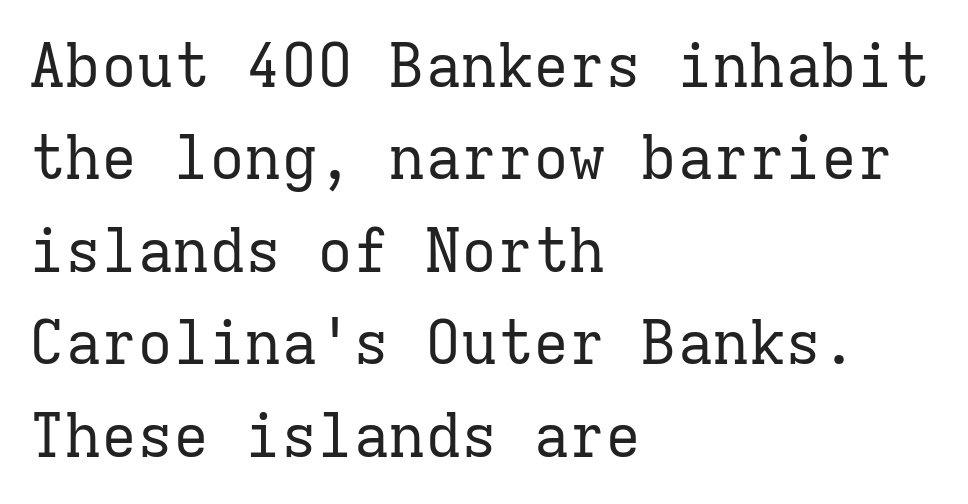
{"serif": "yes", "italic": "no", "bold": "no", "weight": "regular", "width": "normal", "stroke_contrast": "low", "x_height": "medium", "monospaced": "yes", "underline": "no", "align": "left", "line_spacing": "normal", "line_spacing_ratio": 1.54, "letter_spacing": "normal", "letter_spacing_em": 0.0, "glyph_px": 60}
